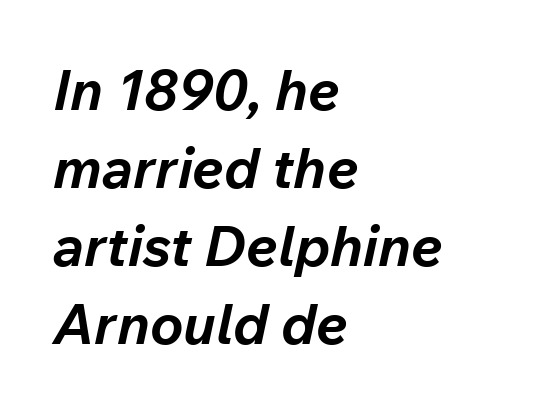
Q: Is the text bold? A: Yes.
Q: Is the text italic (slanted)? A: Yes, it leans right by about 12 degrees.
Q: Is the text underlined? A: No.
Q: How is the paragraph aligned? A: Left-aligned.
Q: Is the spacing between letters normal or unusually wide? A: Normal.
Q: Is the spacing between lines tight, normal or loose? A: Normal.
Q: Width (condensed, normal, or wide)? A: Normal.
Q: Stroke contrast? A: Low.
Q: x-height? A: Medium.
Q: Monospaced? A: No.
